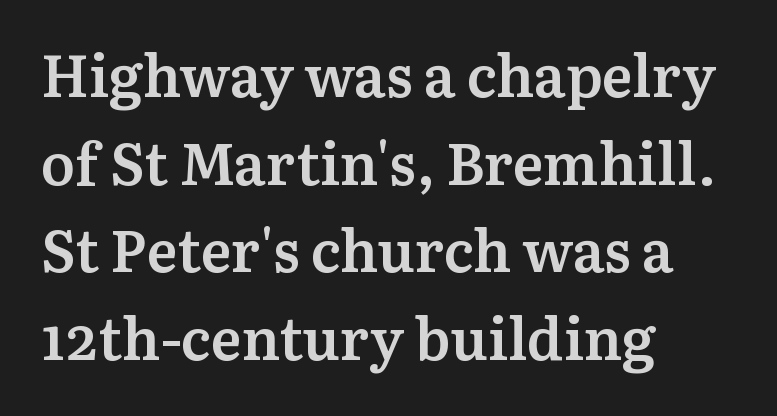
Q: Is the text bold? A: Semi-bold.
Q: Is the text italic (slanted)? A: No, it is upright.
Q: Is the typeface a serif or a sans-serif typeface? A: Serif.
Q: Is the text underlined? A: No.
Q: How is the paragraph aligned? A: Left-aligned.
Q: Is the spacing between letters normal or unusually wide? A: Normal.
Q: Is the spacing between lines tight, normal or loose? A: Normal.
Q: Width (condensed, normal, or wide)? A: Normal.
Q: Stroke contrast? A: Medium.
Q: x-height? A: Medium.
Q: Monospaced? A: No.
